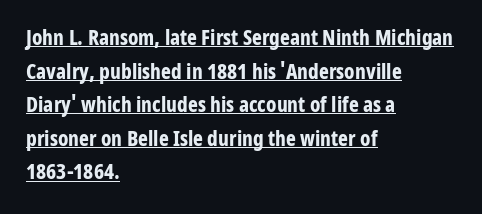
The characters look thick and weighty, a clear bold. A roman cut, with each character standing at attention. Look at the tracking — it's just the regular setting, nothing added. Visually the block forms a straight wall on the left and a jagged coastline on the right. If you measured baseline to baseline, you'd find a middling distance. Looks like someone drew a line under every word here.
